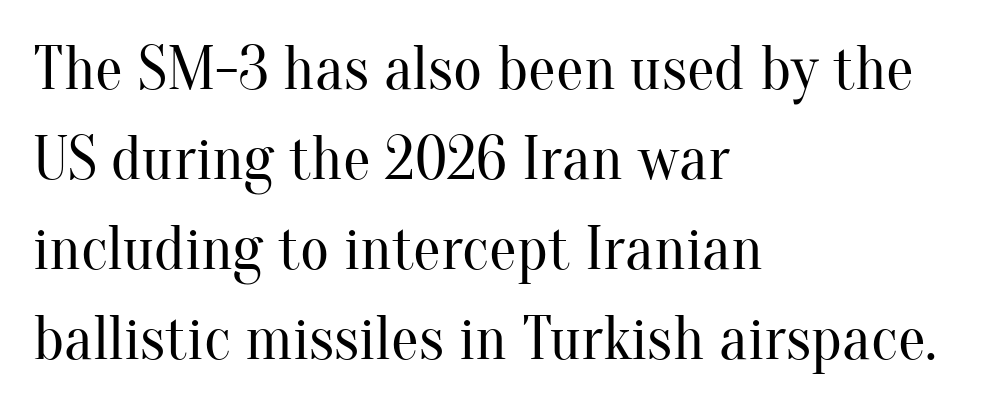
{"serif": "yes", "italic": "no", "bold": "no", "weight": "regular", "width": "normal", "stroke_contrast": "medium", "x_height": "small", "monospaced": "no", "underline": "no", "align": "left", "line_spacing": "normal", "line_spacing_ratio": 1.45, "letter_spacing": "normal", "letter_spacing_em": 0.0, "glyph_px": 62}
